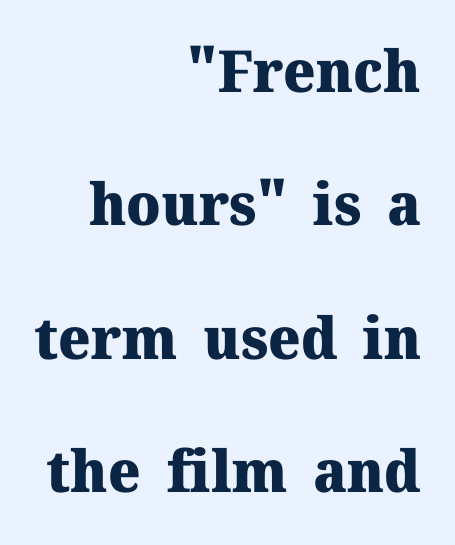
The image shows 58 px heavy serif type, upright; set right-aligned, loose line spacing (2.3x), normal letter spacing, not underlined; medium stroke contrast and a medium x-height.
